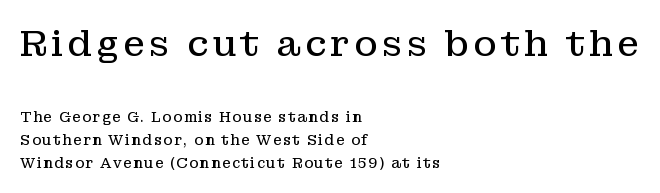
Is this a fixed-width face? No — the glyphs have proportional, varying widths. Horizontal alignment here is leftward, the default for most running prose. The more generous point size was reserved for the upper chunk. Leading: standard.
